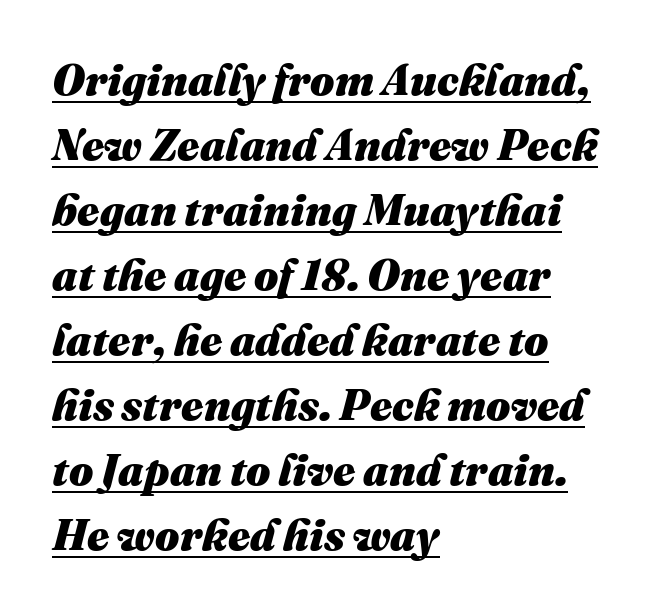
Q: Is the text bold? A: Yes.
Q: Is the text italic (slanted)? A: Yes, it leans right by about 16 degrees.
Q: Is the text underlined? A: Yes.
Q: How is the paragraph aligned? A: Left-aligned.
Q: Is the spacing between letters normal or unusually wide? A: Normal.
Q: Is the spacing between lines tight, normal or loose? A: Normal.
Q: Width (condensed, normal, or wide)? A: Normal.
Q: Stroke contrast? A: Medium.
Q: x-height? A: Medium.
Q: Monospaced? A: No.
